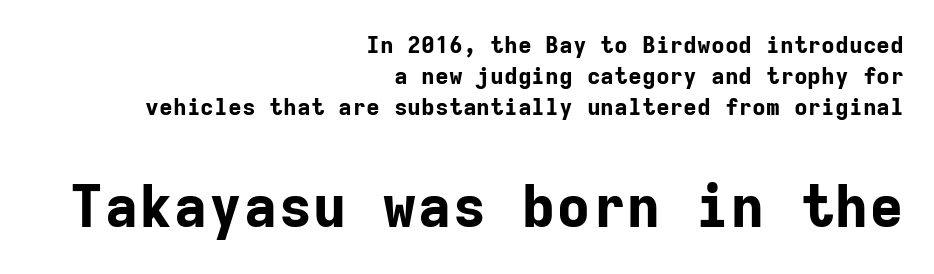
{"serif": "no", "italic": "no", "bold": "yes", "weight": "bold", "width": "normal", "stroke_contrast": "low", "x_height": "medium", "monospaced": "yes", "underline": "no", "align": "right", "line_spacing": "normal", "line_spacing_ratio": 1.35, "letter_spacing": "normal", "letter_spacing_em": 0.0, "larger_block": "second", "size_ratio": 2.52, "glyph_px": 58}
